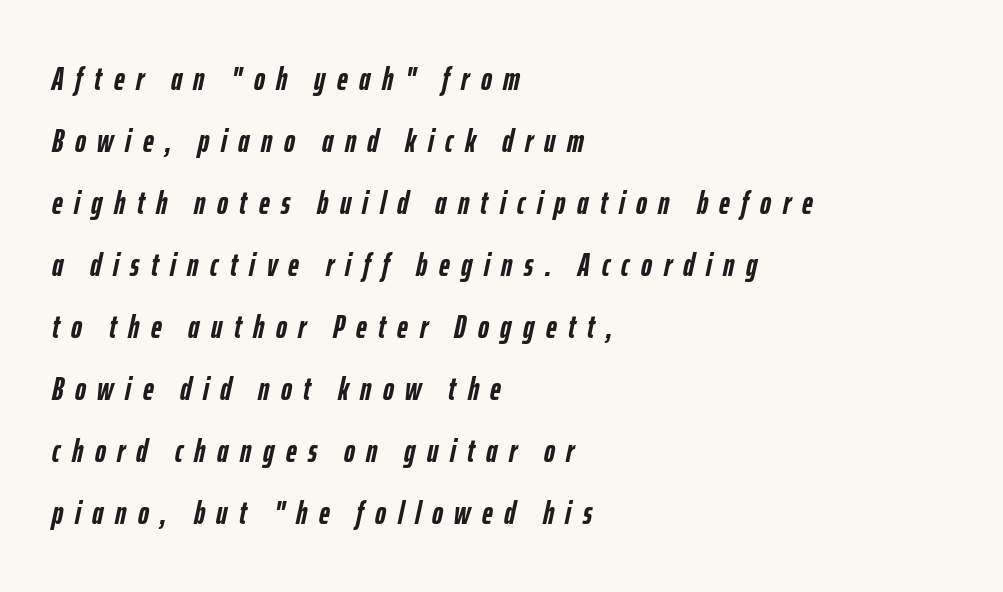
{"italic": "yes", "lean": "right", "slant_degrees": 12, "bold": "yes", "weight": "semibold", "width": "condensed", "stroke_contrast": "low", "x_height": "medium", "monospaced": "no", "underline": "no", "align": "left", "line_spacing_ratio": 1.88, "letter_spacing": "wide", "letter_spacing_em": 0.35, "glyph_px": 33}
